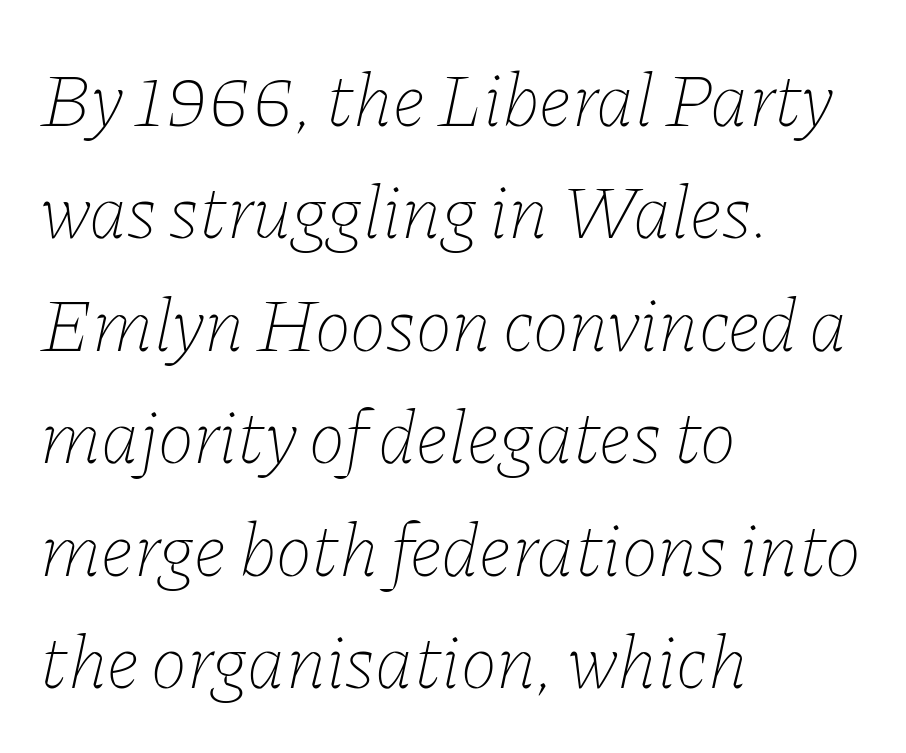
{"italic": "yes", "lean": "right", "slant_degrees": 11, "bold": "no", "weight": "thin", "width": "normal", "stroke_contrast": "low", "x_height": "medium", "monospaced": "no", "underline": "no", "align": "left", "line_spacing": "normal", "line_spacing_ratio": 1.46, "letter_spacing": "normal", "letter_spacing_em": 0.0, "glyph_px": 77}
